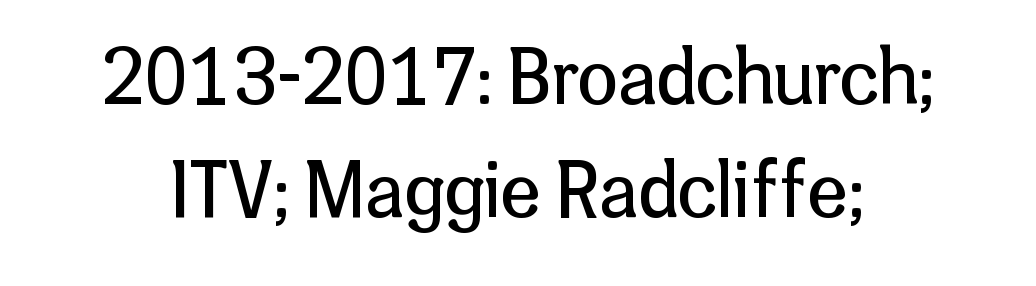
No chunkiness to these letters — they're not bold. Type without underlining. This is sans-serif lettering, the kind often seen on screens and signage. The rendering uses natural spacing where letterforms have individual widths. Look at the tracking — it's just the regular setting, nothing added. Reading down the column, the eye jumps a familiar distance to each next line.
